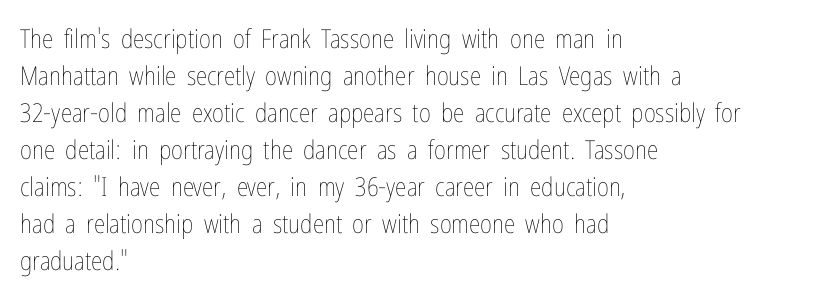
The image shows 26 px text type, upright; set left-aligned, normal line spacing (1.42x), normal letter spacing, not underlined.
